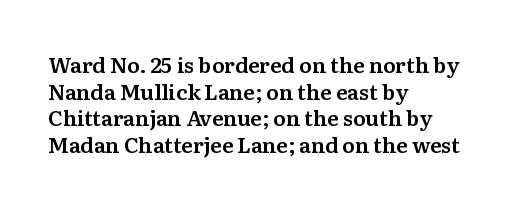
The image shows 21 px text type, upright; set left-aligned, normal line spacing (1.27x), normal letter spacing, not underlined.
